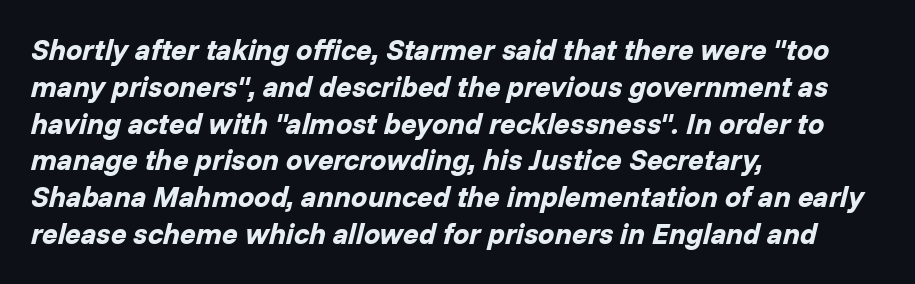
Q: Is the text bold? A: Yes.
Q: Is the text italic (slanted)? A: Yes, it leans right by about 14 degrees.
Q: Is the text underlined? A: No.
Q: How is the paragraph aligned? A: Left-aligned.
Q: Is the spacing between letters normal or unusually wide? A: Normal.
Q: Is the spacing between lines tight, normal or loose? A: Normal.
Q: Width (condensed, normal, or wide)? A: Normal.
Q: Stroke contrast? A: Low.
Q: x-height? A: Medium.
Q: Monospaced? A: No.
